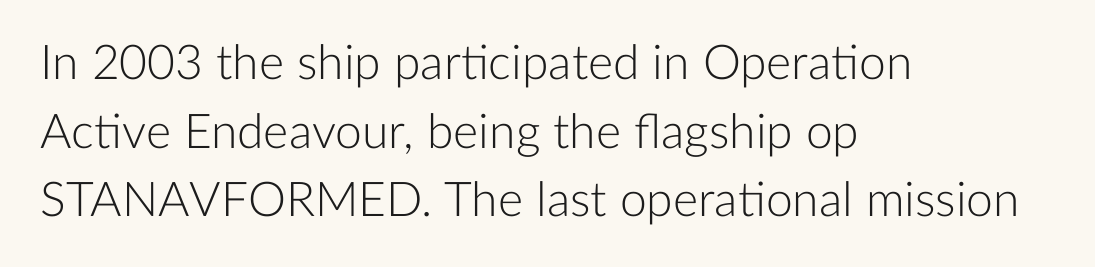
Q: Is the text bold? A: No.
Q: Is the text italic (slanted)? A: No, it is upright.
Q: Is the typeface a serif or a sans-serif typeface? A: Sans-serif.
Q: Is the text underlined? A: No.
Q: How is the paragraph aligned? A: Left-aligned.
Q: Is the spacing between letters normal or unusually wide? A: Normal.
Q: Is the spacing between lines tight, normal or loose? A: Normal.
Q: Width (condensed, normal, or wide)? A: Normal.
Q: Stroke contrast? A: Low.
Q: x-height? A: Medium.
Q: Monospaced? A: No.
